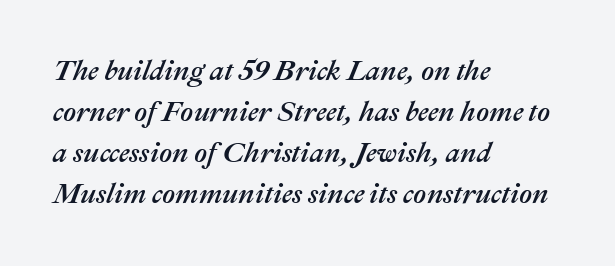
The passage shown is not underscored anywhere. Letter spacing: default. Notice how the stems are inclined rather than vertical — that's the hallmark of italics. Each letter keeps its own natural width here, so spacing adapts to shape. A classic flush-left, rag-right setting is used for this passage. Whoever set this chose a conventional vertical rhythm.
